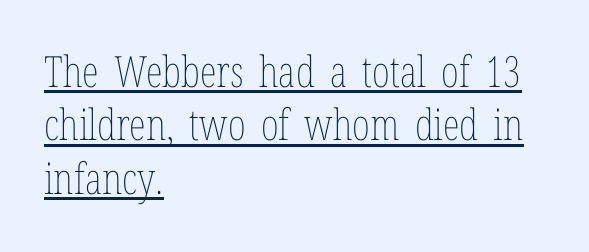
This rendering leaves character spacing at its baseline value. The letters stand upright; this is a roman face. Every row of glyphs begins at an identical x-position on the left. The sample's only ornament is a line tracing under the words.
